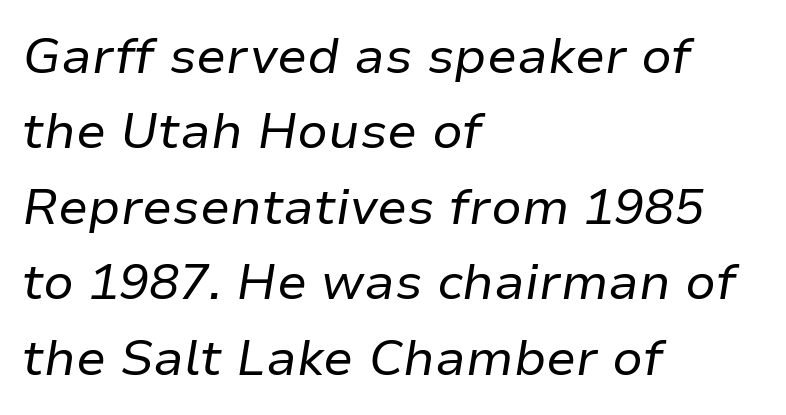
The image shows 50 px regular-weight type, italic (leaning right); set left-aligned, normal line spacing (1.51x), normal letter spacing, not underlined; low stroke contrast and a medium x-height.
